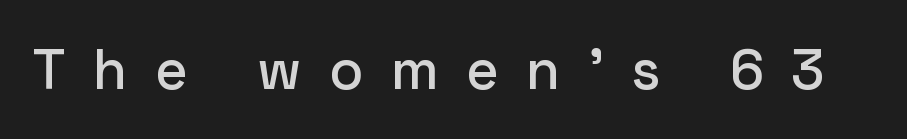
{"serif": "no", "italic": "no", "width": "normal", "stroke_contrast": "low", "x_height": "medium", "monospaced": "no", "underline": "no", "letter_spacing": "wide", "letter_spacing_em": 0.49, "glyph_px": 56}
